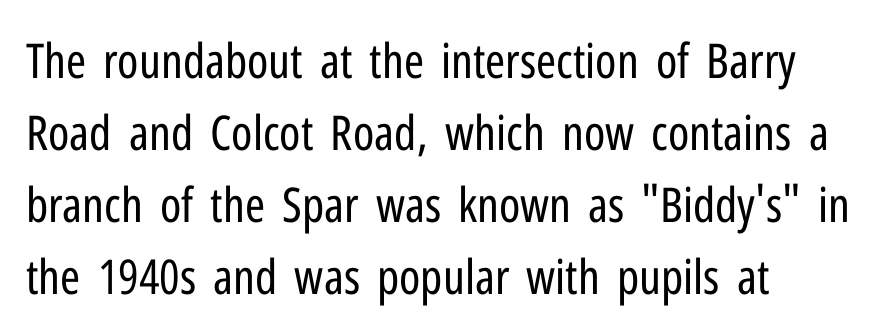
{"serif": "no", "italic": "no", "bold": "no", "weight": "regular", "width": "condensed", "stroke_contrast": "low", "x_height": "medium", "monospaced": "no", "underline": "no", "align": "left", "line_spacing": "normal", "line_spacing_ratio": 1.5, "letter_spacing": "normal", "letter_spacing_em": 0.0, "glyph_px": 48}
